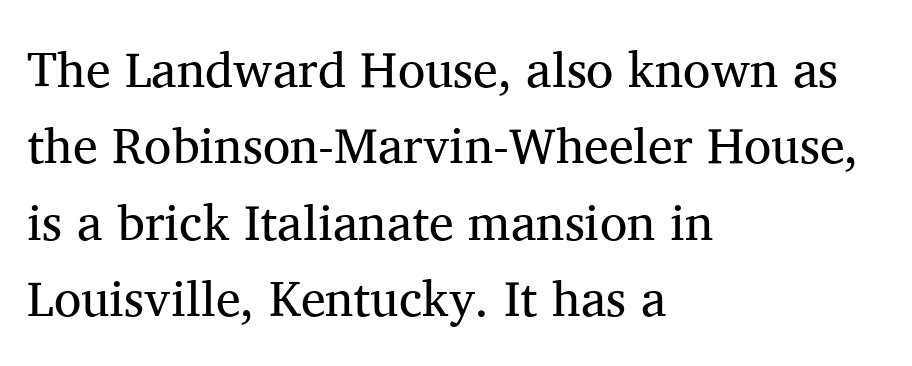
{"serif": "yes", "italic": "no", "bold": "no", "weight": "regular", "width": "normal", "stroke_contrast": "medium", "x_height": "medium", "monospaced": "no", "underline": "no", "align": "left", "line_spacing": "normal", "line_spacing_ratio": 1.53, "letter_spacing": "normal", "letter_spacing_em": 0.0, "glyph_px": 50}
